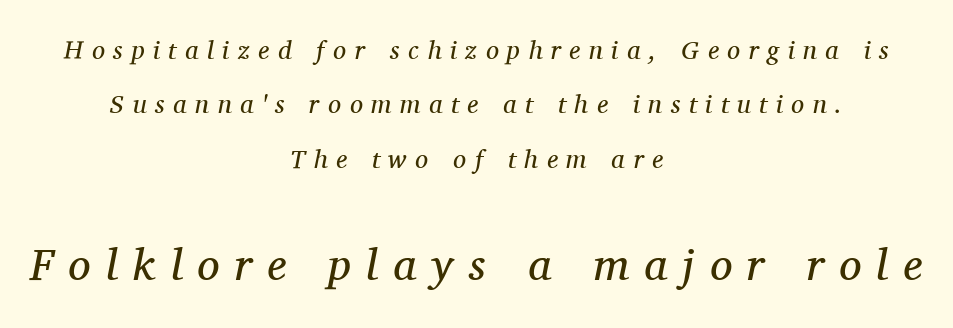
Clear beneath every line of the passage. Characters follow at a spacing far wider than the type designer built in. Leading is clearly above the norm, producing a sparse column. Here the second block reads like a headline and the first like body copy. Ink coverage per letter is moderate at most.
